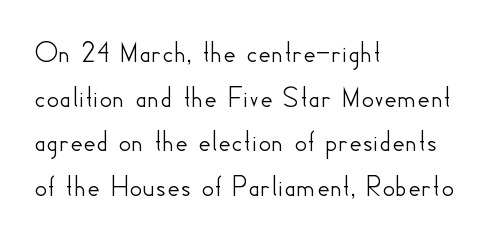
Think of a printed novel: that variable character pitch is what you see here. How would I describe the line gaps? Plain and ordinary. Nope, no serifs anywhere on these letters. The specimen reads as upright at a glance. This rendering uses left alignment, leaving the right contour irregular.
